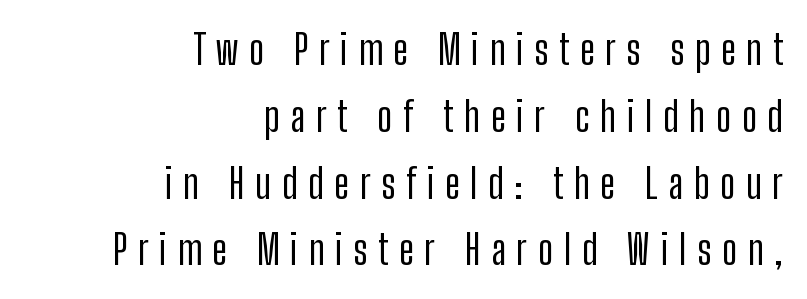
Reading down the block, your eye finds every line finishing at a fixed right position. Posture: vertical. Check where the strokes stop: nothing finishes them off — pure sans. A typesetter would call this heavily tracked-out type.
